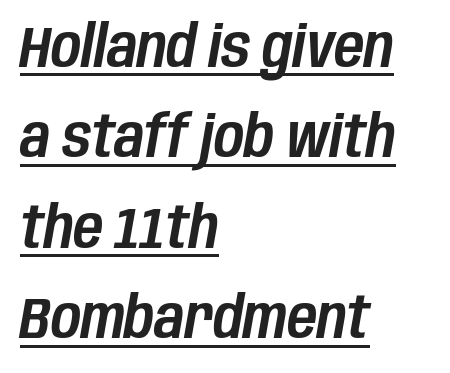
The image shows 58 px condensed type, italic (leaning right); set left-aligned, normal line spacing (1.56x), normal letter spacing, underlined; low stroke contrast and a large x-height.
